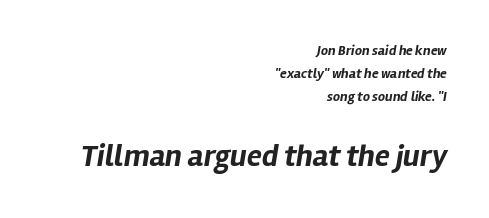
{"italic": "yes", "lean": "right", "slant_degrees": 12, "bold": "yes", "weight": "bold", "width": "normal", "stroke_contrast": "low", "x_height": "medium", "monospaced": "no", "underline": "no", "align": "right", "line_spacing": "normal", "line_spacing_ratio": 1.66, "letter_spacing": "normal", "letter_spacing_em": 0.0, "larger_block": "second", "size_ratio": 2.21, "glyph_px": 31}
